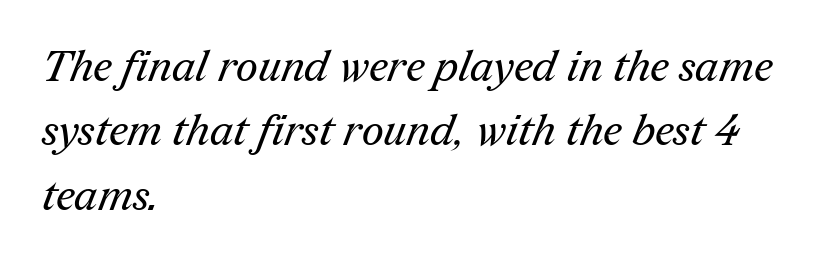
{"serif": "yes", "bold": "no", "weight": "regular", "width": "normal", "stroke_contrast": "medium", "x_height": "medium", "monospaced": "no", "underline": "no", "align": "left", "line_spacing": "normal", "line_spacing_ratio": 1.5, "letter_spacing": "normal", "letter_spacing_em": 0.0, "glyph_px": 43}
